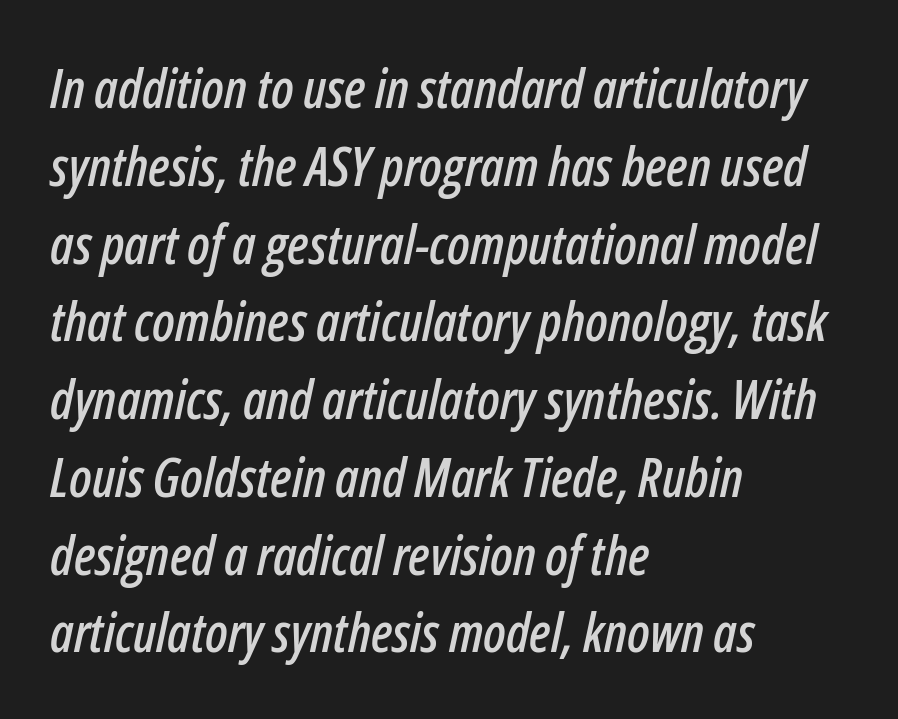
{"italic": "yes", "lean": "right", "slant_degrees": 12, "width": "condensed", "stroke_contrast": "low", "x_height": "medium", "monospaced": "no", "underline": "no", "align": "left", "line_spacing": "normal", "line_spacing_ratio": 1.44, "letter_spacing": "normal", "letter_spacing_em": 0.0, "glyph_px": 54}
